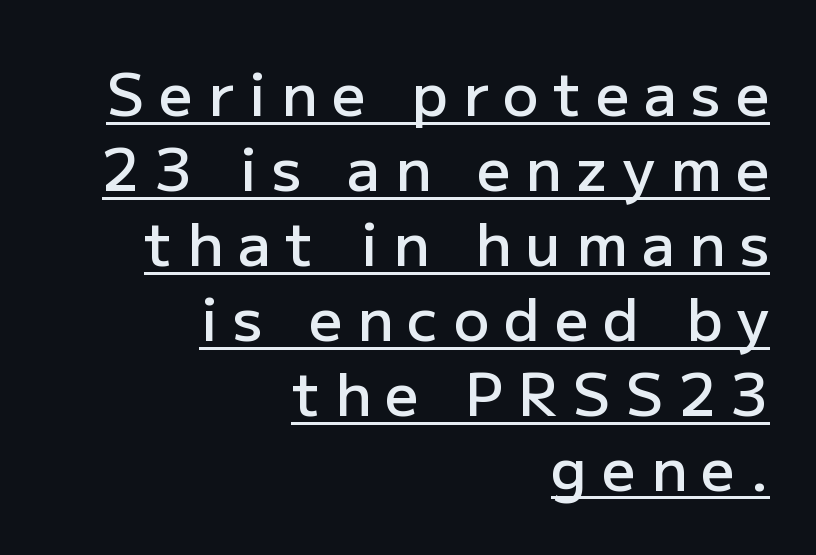
The image shows 59 px semibold sans-serif type, upright; set right-aligned, normal line spacing (1.27x), unusually wide letter spacing (+0.25 em), underlined; low stroke contrast and a medium x-height.
